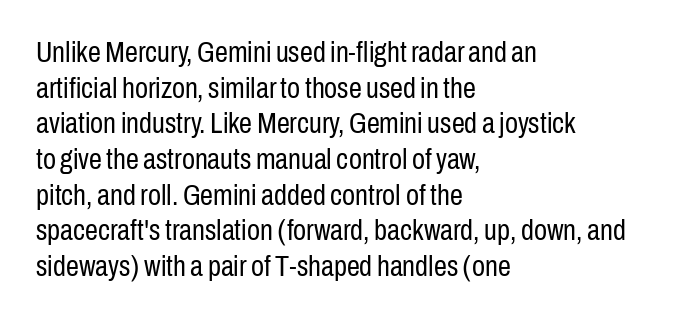
{"serif": "no", "italic": "no", "bold": "no", "weight": "regular", "width": "condensed", "stroke_contrast": "low", "x_height": "medium", "monospaced": "no", "underline": "no", "align": "left", "line_spacing_ratio": 1.23, "letter_spacing": "normal", "letter_spacing_em": 0.0, "glyph_px": 29}
